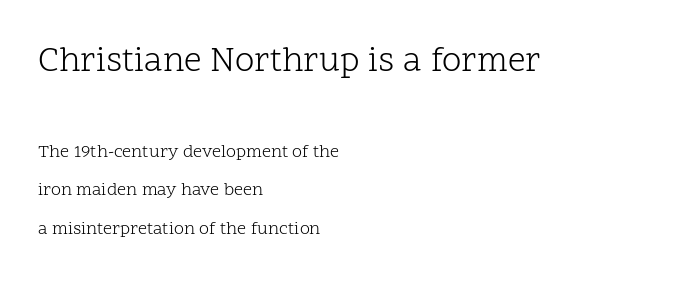
Is there any slant? The stems are plumb. Is this a sans? No — the strokes have serifs. Inter-character spacing is left at the font's built-in metrics. Look at the glyph heights: the upper group is clearly the bigger setting. The typesetter chose a ragged-right arrangement here.
